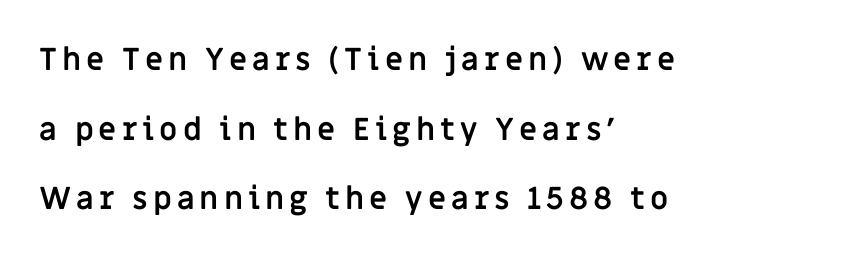
Q: Is the text bold? A: Yes.
Q: Is the text italic (slanted)? A: No, it is upright.
Q: Is the typeface a serif or a sans-serif typeface? A: Sans-serif.
Q: Is the text underlined? A: No.
Q: How is the paragraph aligned? A: Left-aligned.
Q: Is the spacing between lines tight, normal or loose? A: Loose.
Q: Width (condensed, normal, or wide)? A: Normal.
Q: Stroke contrast? A: Low.
Q: x-height? A: Large.
Q: Monospaced? A: No.
